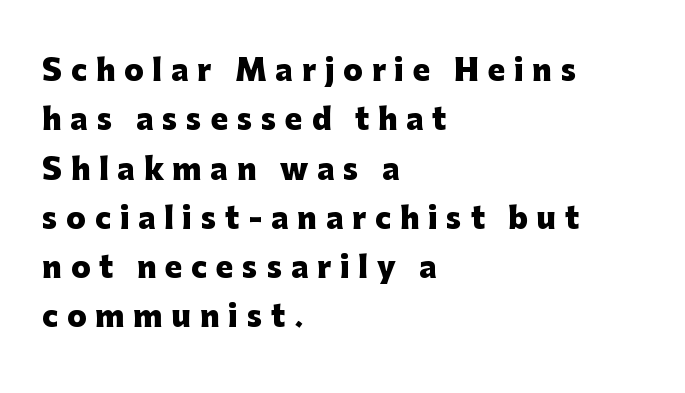
The image shows 29 px heavy sans-serif type, upright; set left-aligned, normal line spacing (1.7x), unusually wide letter spacing (+0.3 em), not underlined; low stroke contrast and a medium x-height.
